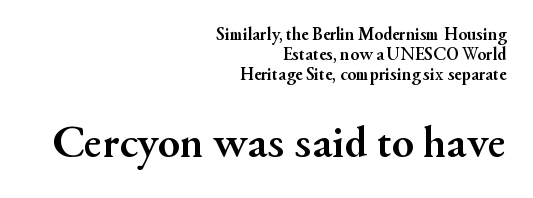
Q: Is the text bold? A: Yes.
Q: Is the text italic (slanted)? A: No, it is upright.
Q: Is the typeface a serif or a sans-serif typeface? A: Serif.
Q: Is the text underlined? A: No.
Q: How is the paragraph aligned? A: Right-aligned.
Q: Is the spacing between letters normal or unusually wide? A: Normal.
Q: Is the spacing between lines tight, normal or loose? A: Tight.
Q: Which block of text is set in a larger size, the first (top) or the second (bottom)? A: The second (bottom) one.
Q: Width (condensed, normal, or wide)? A: Normal.
Q: Stroke contrast? A: Medium.
Q: x-height? A: Small.
Q: Monospaced? A: No.
